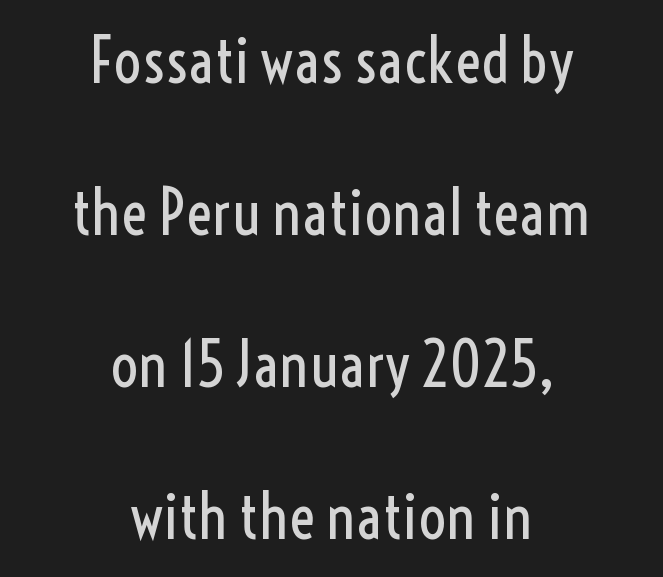
The image shows 62 px regular-weight, condensed sans-serif type, upright; set centered, loose line spacing (2.45x), normal letter spacing, not underlined; a medium x-height.
